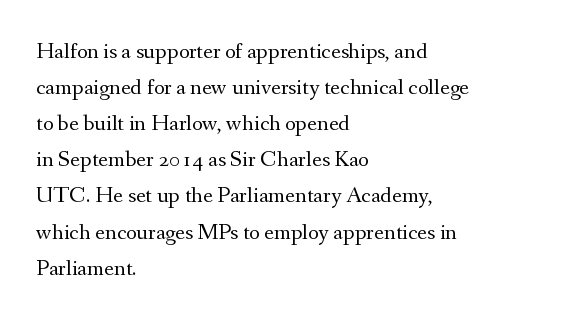
Q: Is the text bold? A: No.
Q: Is the text italic (slanted)? A: No, it is upright.
Q: Is the text underlined? A: No.
Q: How is the paragraph aligned? A: Left-aligned.
Q: Is the spacing between letters normal or unusually wide? A: Normal.
Q: Is the spacing between lines tight, normal or loose? A: Normal.
